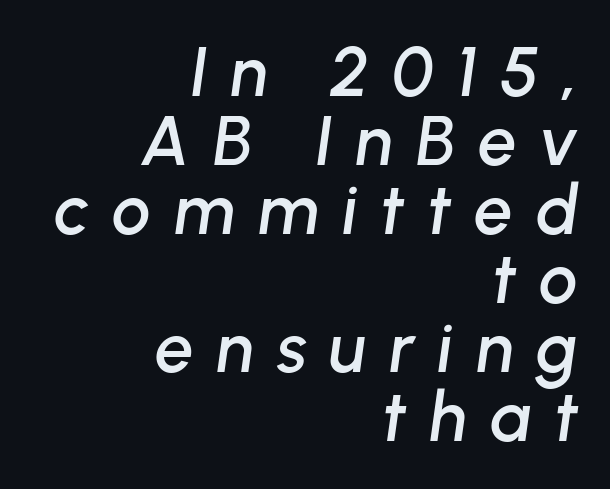
Q: Is the text italic (slanted)? A: Yes, it leans right by about 8 degrees.
Q: Is the text underlined? A: No.
Q: How is the paragraph aligned? A: Right-aligned.
Q: Is the spacing between letters normal or unusually wide? A: Unusually wide.
Q: Is the spacing between lines tight, normal or loose? A: Tight.
Q: Width (condensed, normal, or wide)? A: Normal.
Q: Stroke contrast? A: Low.
Q: x-height? A: Medium.
Q: Monospaced? A: No.
